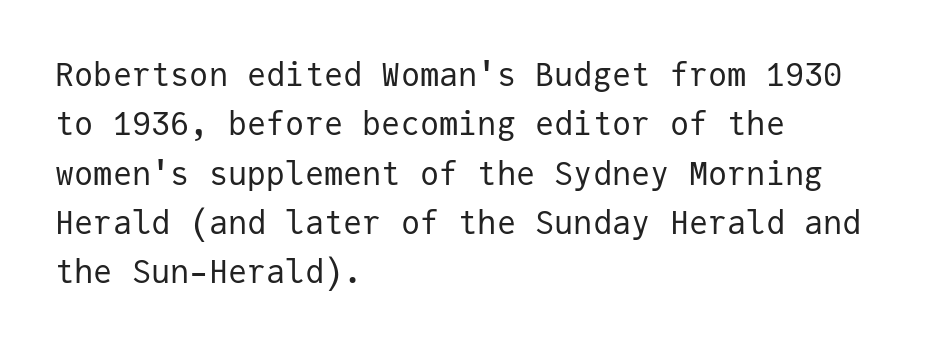
{"serif": "no", "italic": "no", "bold": "no", "weight": "regular", "width": "normal", "stroke_contrast": "low", "x_height": "medium", "monospaced": "yes", "underline": "no", "align": "left", "line_spacing": "normal", "line_spacing_ratio": 1.54, "letter_spacing": "normal", "letter_spacing_em": 0.0, "glyph_px": 32}
